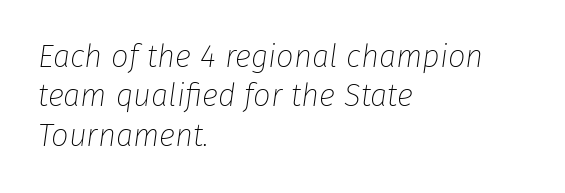
{"italic": "yes", "lean": "right", "slant_degrees": 8, "bold": "no", "weight": "thin", "width": "normal", "stroke_contrast": "low", "x_height": "medium", "monospaced": "no", "underline": "no", "align": "left", "line_spacing": "normal", "line_spacing_ratio": 1.27, "letter_spacing": "normal", "letter_spacing_em": 0.0, "glyph_px": 31}
